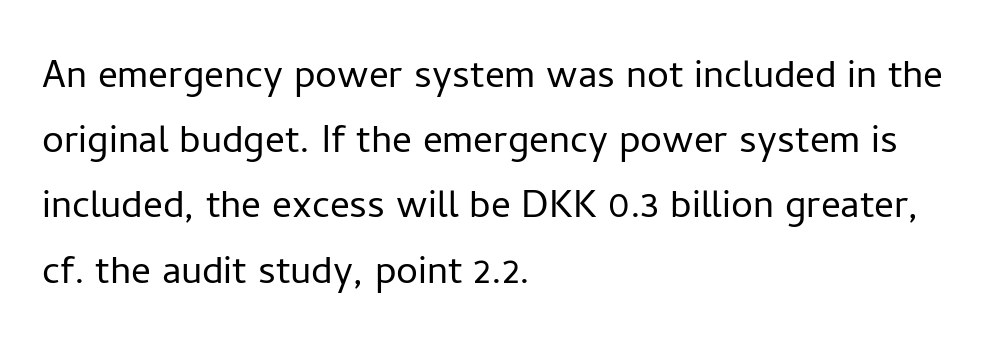
Q: Is the text bold? A: No.
Q: Is the text italic (slanted)? A: No, it is upright.
Q: Is the typeface a serif or a sans-serif typeface? A: Sans-serif.
Q: Is the text underlined? A: No.
Q: How is the paragraph aligned? A: Left-aligned.
Q: Is the spacing between letters normal or unusually wide? A: Normal.
Q: Is the spacing between lines tight, normal or loose? A: Normal.
Q: Width (condensed, normal, or wide)? A: Normal.
Q: Stroke contrast? A: Low.
Q: x-height? A: Medium.
Q: Monospaced? A: No.
